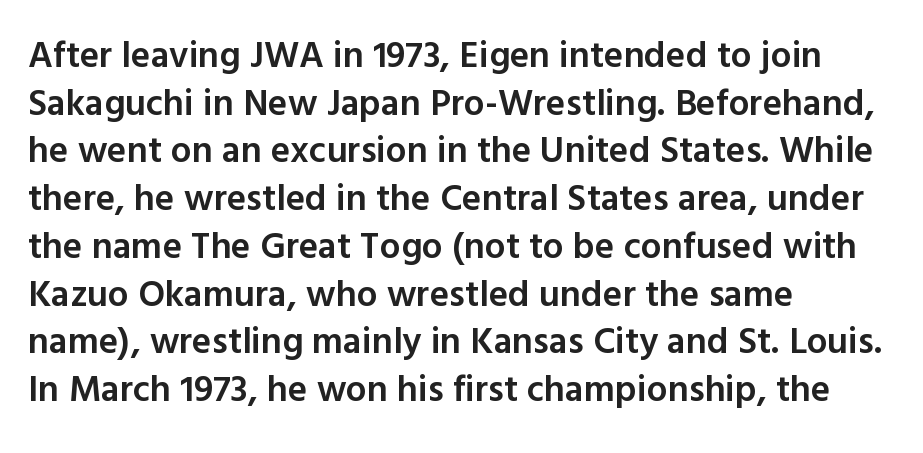
Q: Is the text bold? A: Semi-bold.
Q: Is the text italic (slanted)? A: No, it is upright.
Q: Is the typeface a serif or a sans-serif typeface? A: Sans-serif.
Q: Is the text underlined? A: No.
Q: How is the paragraph aligned? A: Left-aligned.
Q: Is the spacing between letters normal or unusually wide? A: Normal.
Q: Is the spacing between lines tight, normal or loose? A: Normal.
Q: Width (condensed, normal, or wide)? A: Normal.
Q: x-height? A: Medium.
Q: Monospaced? A: No.
